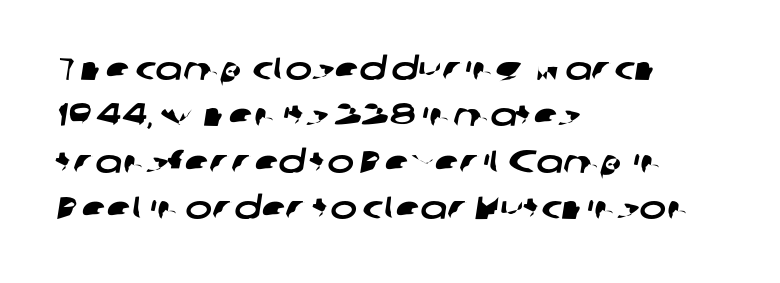
The image shows 32 px wide sans-serif type; set left-aligned, normal line spacing (1.45x), normal letter spacing, not underlined; low stroke contrast and a medium x-height.
